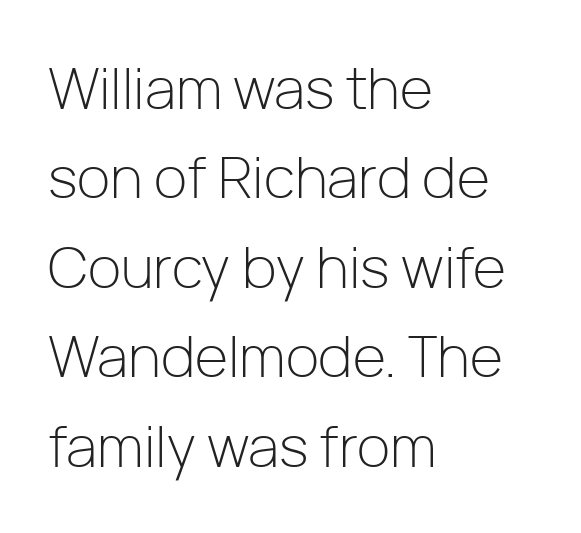
{"serif": "no", "italic": "no", "bold": "no", "weight": "light", "width": "normal", "stroke_contrast": "low", "x_height": "medium", "monospaced": "no", "underline": "no", "align": "left", "line_spacing": "normal", "line_spacing_ratio": 1.57, "letter_spacing": "normal", "letter_spacing_em": 0.0, "glyph_px": 57}
